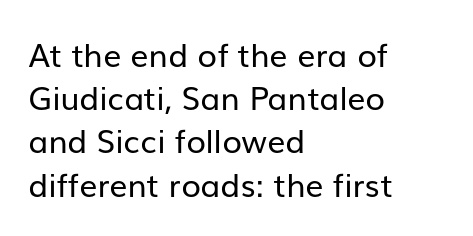
The image shows 32 px regular-weight sans-serif type, upright; set left-aligned, normal line spacing (1.35x), normal letter spacing, not underlined; low stroke contrast and a medium x-height.
